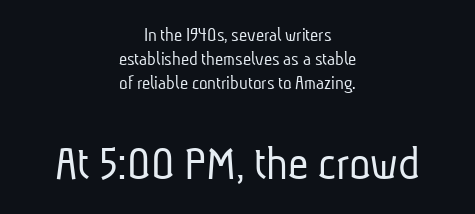
Q: Is the text bold? A: No.
Q: Is the typeface a serif or a sans-serif typeface? A: Sans-serif.
Q: Is the text underlined? A: No.
Q: How is the paragraph aligned? A: Centered.
Q: Is the spacing between letters normal or unusually wide? A: Normal.
Q: Which block of text is set in a larger size, the first (top) or the second (bottom)? A: The second (bottom) one.
Q: Width (condensed, normal, or wide)? A: Condensed.
Q: Stroke contrast? A: Low.
Q: x-height? A: Medium.
Q: Monospaced? A: No.
